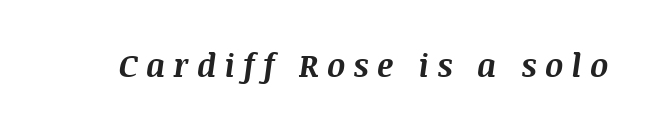
Q: Is the text bold? A: Yes.
Q: Is the text italic (slanted)? A: Yes, it leans right by about 8 degrees.
Q: Is the text underlined? A: No.
Q: Is the spacing between letters normal or unusually wide? A: Unusually wide.
Q: Width (condensed, normal, or wide)? A: Normal.
Q: Stroke contrast? A: Medium.
Q: x-height? A: Large.
Q: Monospaced? A: No.
